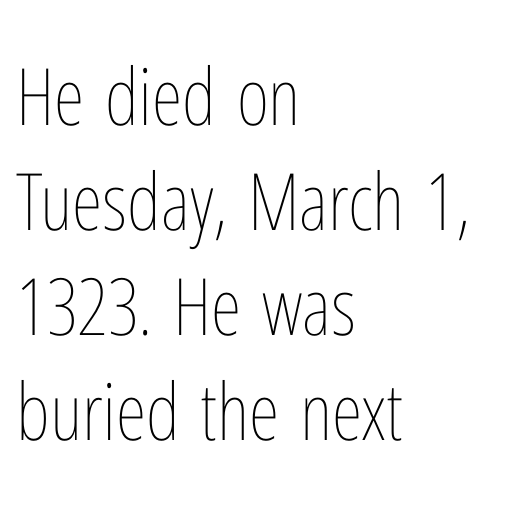
The letterforms sit at book weight or below. The rendering uses natural spacing where letterforms have individual widths. The letters stand upright; this is a roman face. Leading: standard.
